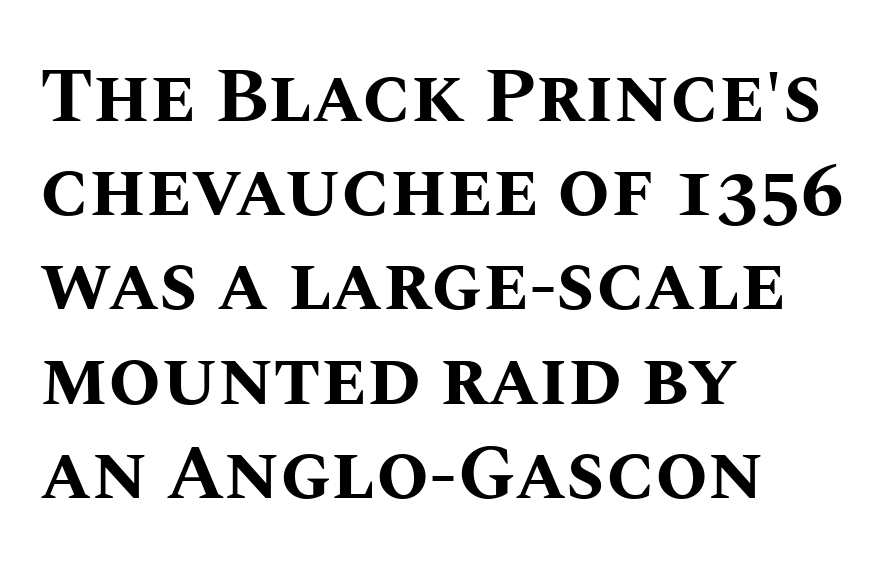
{"italic": "no", "bold": "yes", "weight": "bold", "width": "normal", "stroke_contrast": "medium", "x_height": "large", "monospaced": "no", "underline": "no", "align": "left", "line_spacing_ratio": 1.24, "letter_spacing": "normal", "letter_spacing_em": 0.0, "glyph_px": 76}
